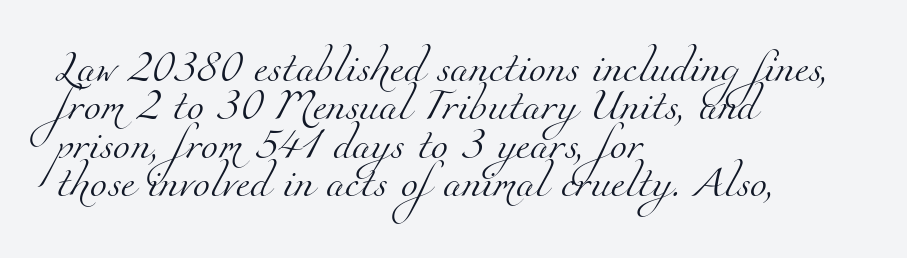
The image shows 31 px light serif type; set left-aligned, line spacing 1.24x, normal letter spacing, not underlined; medium stroke contrast and a small x-height.
